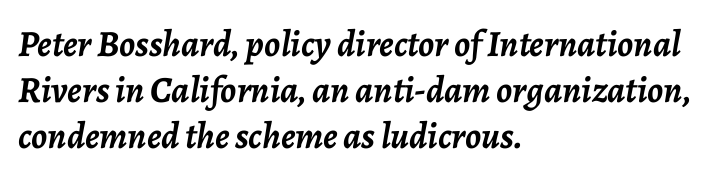
Q: Is the text bold? A: Yes.
Q: Is the text italic (slanted)? A: Yes, it leans right by about 7 degrees.
Q: Is the text underlined? A: No.
Q: How is the paragraph aligned? A: Left-aligned.
Q: Is the spacing between letters normal or unusually wide? A: Normal.
Q: Is the spacing between lines tight, normal or loose? A: Normal.
Q: Width (condensed, normal, or wide)? A: Normal.
Q: Stroke contrast? A: Low.
Q: x-height? A: Medium.
Q: Monospaced? A: No.
